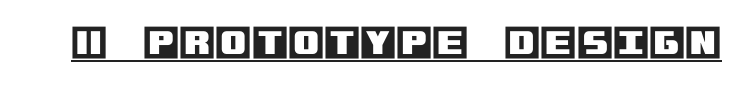
These lines were composed using upright roman letters. Students, note that the glyphs here touch the page at normal intervals. The rendering uses the underline text-decoration.
